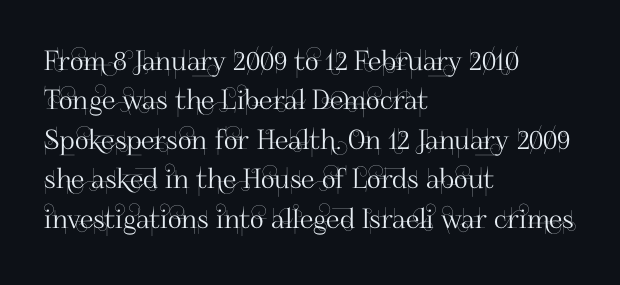
Rule under the text: the space is simply empty. The passage is arranged the way most books set body copy — flush left. This is the regular roman posture of the typeface. Default kerning and tracking; the words read as compact shapes.
